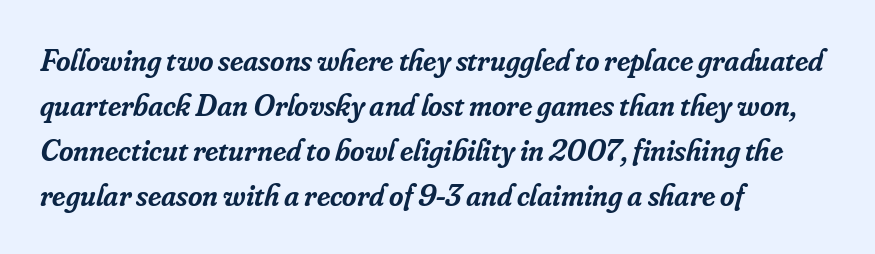
The image shows 31 px semibold serif type, italic (leaning right); set left-aligned, normal line spacing (1.45x), normal letter spacing, not underlined; low stroke contrast and a small x-height.
